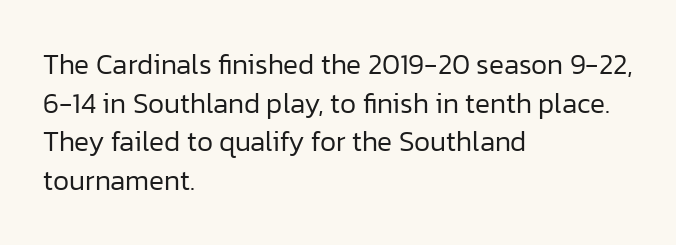
These lines are set flush left with a ragged right edge. Varying glyph widths throughout — classic text-font behaviour. Is this a sans? Yes — the strokes have no serifs. Bare-footed words on every line. Rows of type keep a routine distance in the vertical direction.
